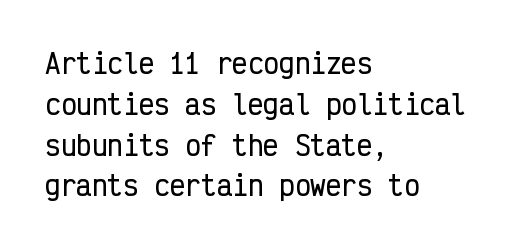
Q: Is the text italic (slanted)? A: No, it is upright.
Q: Is the text underlined? A: No.
Q: How is the paragraph aligned? A: Left-aligned.
Q: Is the spacing between letters normal or unusually wide? A: Normal.
Q: Is the spacing between lines tight, normal or loose? A: Normal.
